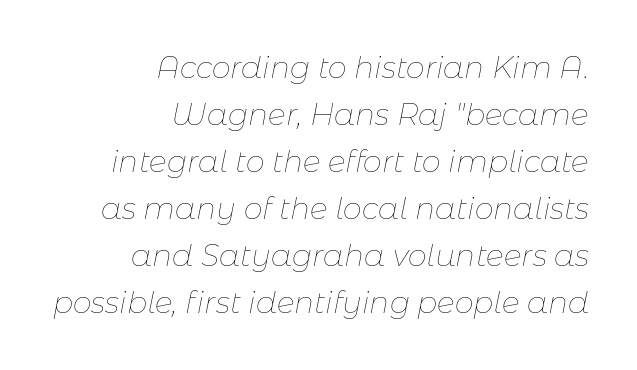
Q: Is the text bold? A: No.
Q: Is the text italic (slanted)? A: Yes, it leans right by about 11 degrees.
Q: Is the text underlined? A: No.
Q: How is the paragraph aligned? A: Right-aligned.
Q: Is the spacing between letters normal or unusually wide? A: Normal.
Q: Is the spacing between lines tight, normal or loose? A: Normal.
Q: Width (condensed, normal, or wide)? A: Normal.
Q: Stroke contrast? A: Low.
Q: x-height? A: Medium.
Q: Monospaced? A: No.
